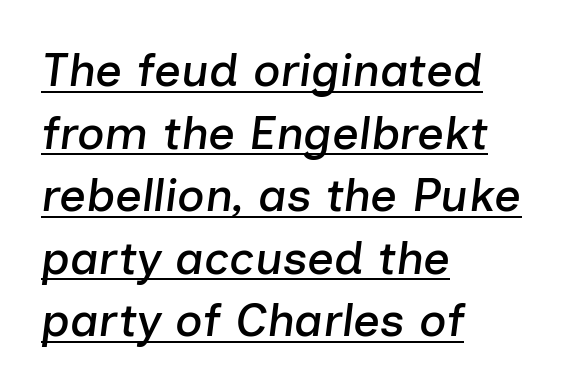
{"italic": "yes", "lean": "right", "slant_degrees": 7, "width": "normal", "stroke_contrast": "low", "x_height": "medium", "monospaced": "no", "underline": "yes", "align": "left", "line_spacing": "normal", "line_spacing_ratio": 1.33, "letter_spacing": "normal", "letter_spacing_em": 0.0, "glyph_px": 47}
